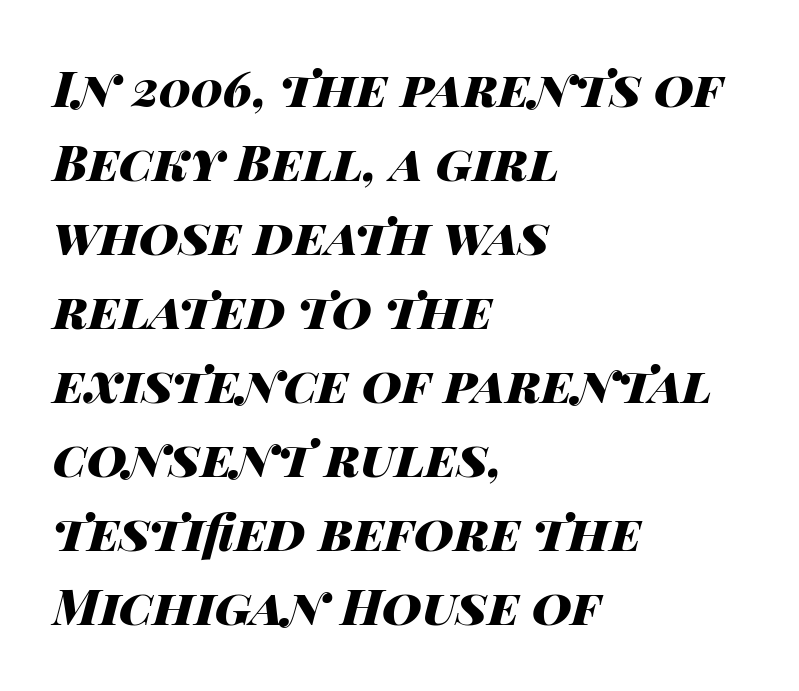
Short note: letters normally spaced. The font is running at its bold setting. This sample uses an oblique cut, with every glyph tilted off the vertical. The face used here is proportionally spaced, like ordinary book or web type. Caption: multi-line text, flush left, ragged right.
